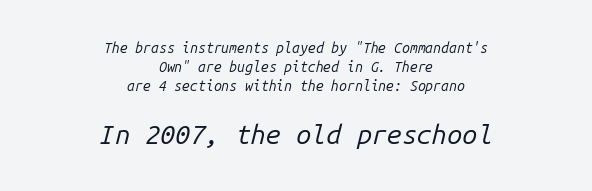
The image shows 27 px text type, italic (leaning right); set centered, normal line spacing (1.36x), normal letter spacing, not underlined; the second (bottom) block is 1.93x larger.
